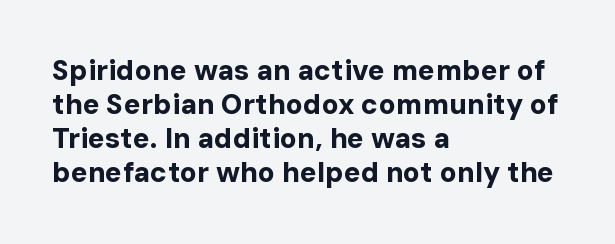
The specimen omits any rule beneath the text block's lines. This rendering employs a face without finishing strokes, i.e., a sans-serif. Posture: vertical. This is heavy type, rendered in bold. The letters sit at their default tracking, neither squeezed nor spread.
